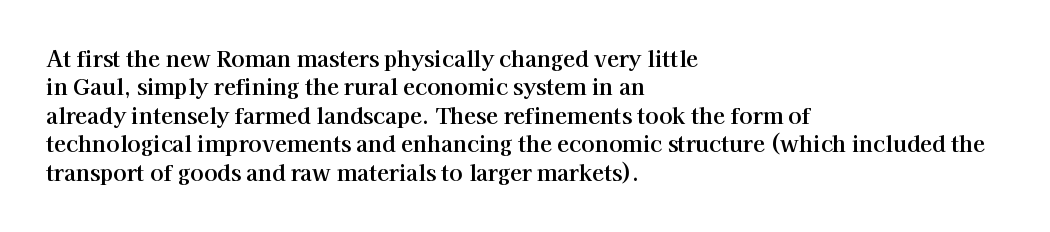
{"italic": "no", "underline": "no", "align": "left", "line_spacing": "normal", "line_spacing_ratio": 1.29, "letter_spacing": "normal", "letter_spacing_em": 0.0, "glyph_px": 22}
